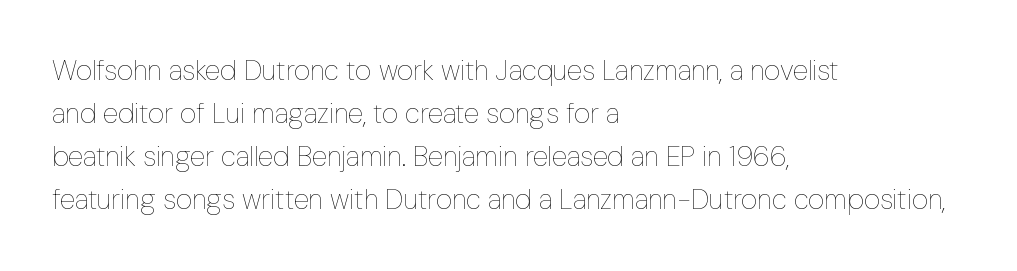
Style check: upright. Counters stay open thanks to moderate or lighter strokes. The ragged edge is on the right, which tells us the setting is flush left. Successive baselines arrive at the customary interval. The face used here is proportionally spaced, like ordinary book or web type. This rendering leaves character spacing at its baseline value.
